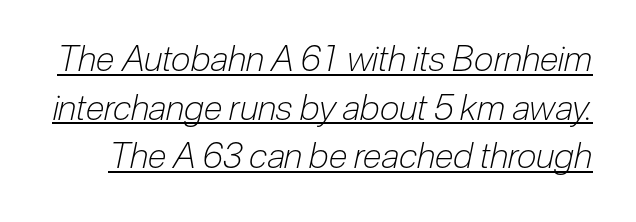
The image shows 35 px light, condensed type, italic (leaning right); set normal line spacing (1.39x), normal letter spacing, underlined; low stroke contrast and a medium x-height.
